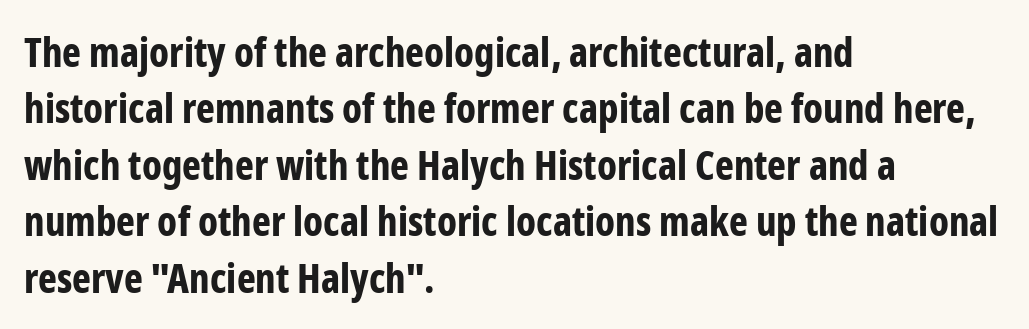
The image shows 40 px bold, condensed sans-serif type, upright; set left-aligned, normal line spacing (1.41x), normal letter spacing, not underlined; low stroke contrast and a medium x-height.
